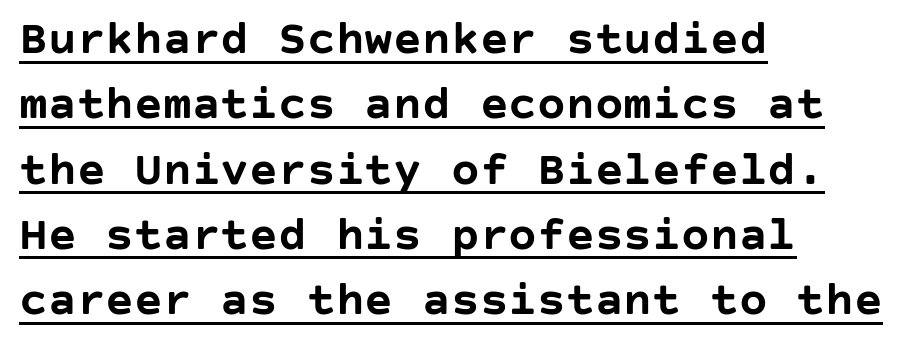
The image shows 48 px semibold sans-serif type, upright; set left-aligned, normal line spacing (1.36x), normal letter spacing, underlined; low stroke contrast and a large x-height.
